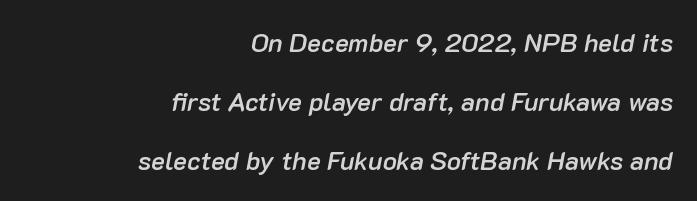
Q: Is the text bold? A: Semi-bold.
Q: Is the text italic (slanted)? A: Yes, it leans right by about 10 degrees.
Q: Is the text underlined? A: No.
Q: How is the paragraph aligned? A: Right-aligned.
Q: Is the spacing between letters normal or unusually wide? A: Normal.
Q: Is the spacing between lines tight, normal or loose? A: Loose.
